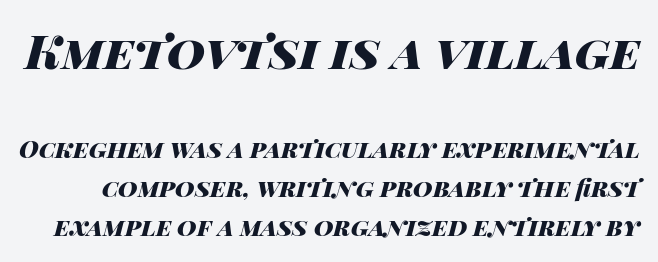
Q: Is the text bold? A: Yes.
Q: Is the text italic (slanted)? A: Yes, it leans right by about 14 degrees.
Q: Is the text underlined? A: No.
Q: Is the spacing between letters normal or unusually wide? A: Normal.
Q: Is the spacing between lines tight, normal or loose? A: Normal.
Q: Which block of text is set in a larger size, the first (top) or the second (bottom)? A: The first (top) one.
Q: Width (condensed, normal, or wide)? A: Wide.
Q: Stroke contrast? A: High.
Q: x-height? A: Large.
Q: Monospaced? A: No.
